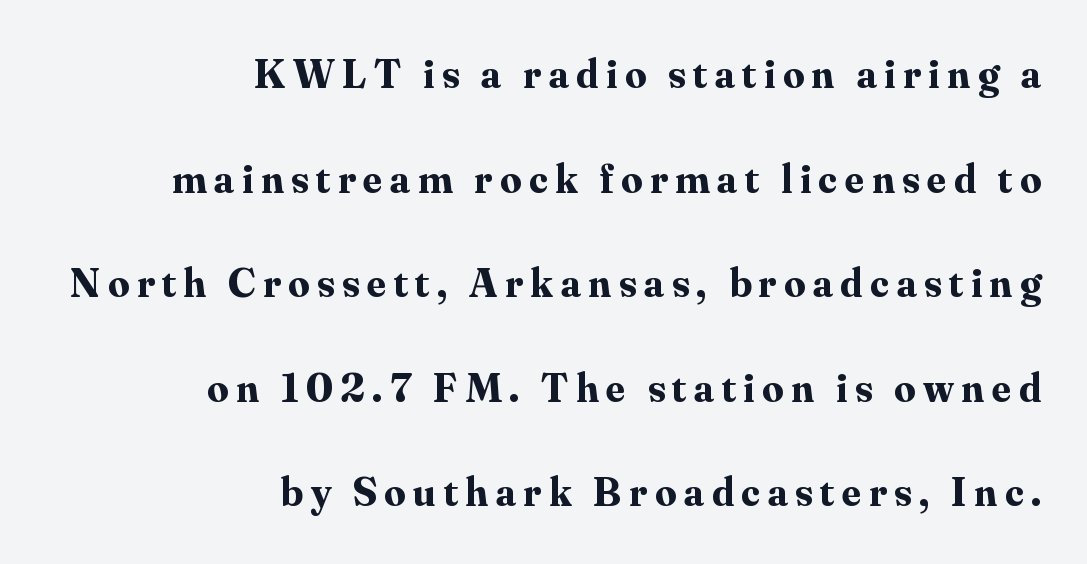
Q: Is the text bold? A: Yes.
Q: Is the text italic (slanted)? A: No, it is upright.
Q: Is the typeface a serif or a sans-serif typeface? A: Serif.
Q: Is the text underlined? A: No.
Q: How is the paragraph aligned? A: Right-aligned.
Q: Is the spacing between lines tight, normal or loose? A: Loose.
Q: Width (condensed, normal, or wide)? A: Normal.
Q: Stroke contrast? A: Medium.
Q: x-height? A: Small.
Q: Monospaced? A: No.
